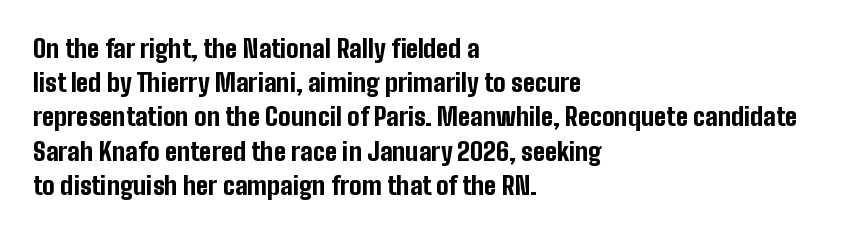
Q: Is the text bold? A: Yes.
Q: Is the text italic (slanted)? A: No, it is upright.
Q: Is the text underlined? A: No.
Q: How is the paragraph aligned? A: Left-aligned.
Q: Is the spacing between letters normal or unusually wide? A: Normal.
Q: Is the spacing between lines tight, normal or loose? A: Normal.
